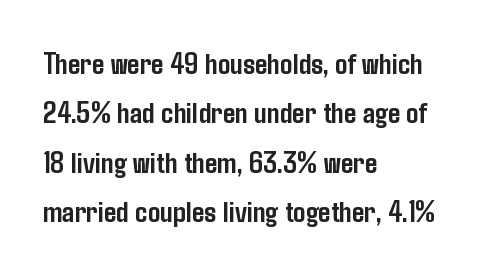
Q: Is the text bold? A: Yes.
Q: Is the text italic (slanted)? A: No, it is upright.
Q: Is the typeface a serif or a sans-serif typeface? A: Sans-serif.
Q: Is the text underlined? A: No.
Q: How is the paragraph aligned? A: Left-aligned.
Q: Is the spacing between letters normal or unusually wide? A: Normal.
Q: Is the spacing between lines tight, normal or loose? A: Normal.
Q: Width (condensed, normal, or wide)? A: Condensed.
Q: Stroke contrast? A: Low.
Q: x-height? A: Medium.
Q: Monospaced? A: No.
